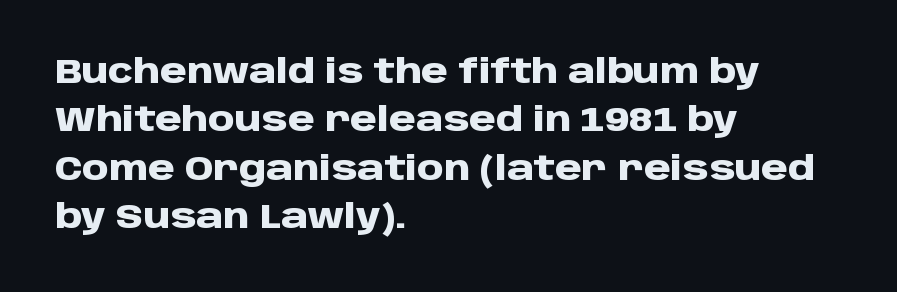
{"serif": "no", "italic": "no", "bold": "yes", "weight": "heavy", "width": "normal", "stroke_contrast": "low", "x_height": "large", "monospaced": "no", "underline": "no", "align": "left", "line_spacing": "normal", "line_spacing_ratio": 1.42, "letter_spacing": "normal", "letter_spacing_em": 0.0, "glyph_px": 34}
